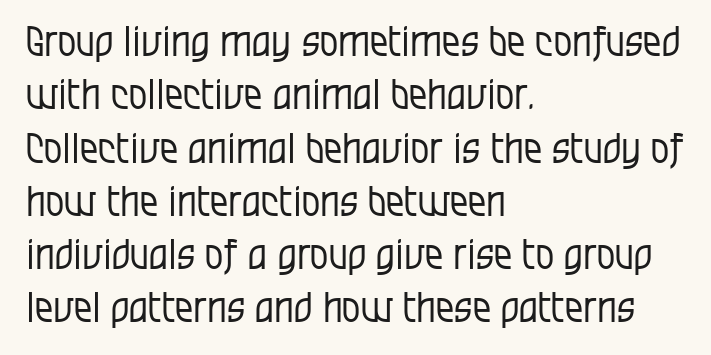
{"serif": "no", "italic": "no", "bold": "no", "weight": "regular", "width": "condensed", "stroke_contrast": "low", "x_height": "large", "monospaced": "no", "underline": "no", "align": "left", "line_spacing": "normal", "line_spacing_ratio": 1.3, "letter_spacing": "normal", "letter_spacing_em": 0.0, "glyph_px": 41}
